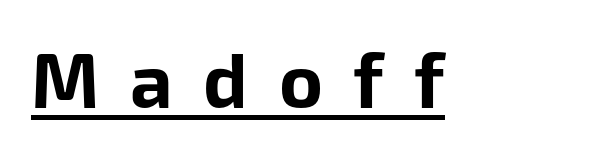
The image shows 75 px bold sans-serif type, upright; set unusually wide letter spacing (+0.41 em), underlined; low stroke contrast and a medium x-height.
